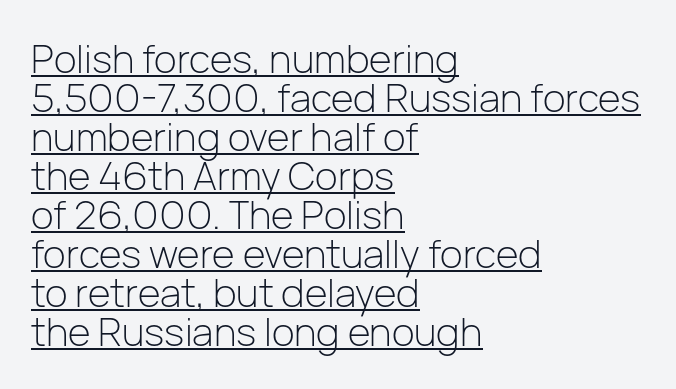
{"serif": "no", "italic": "no", "bold": "no", "weight": "light", "width": "normal", "stroke_contrast": "low", "x_height": "medium", "monospaced": "no", "underline": "yes", "align": "left", "line_spacing": "tight", "line_spacing_ratio": 1.0, "letter_spacing": "normal", "letter_spacing_em": 0.0, "glyph_px": 39}
